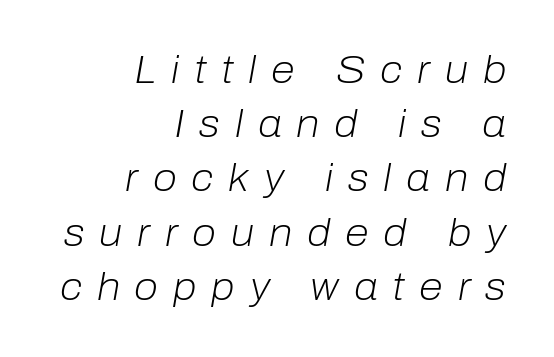
Words appear elongated and porous because spacing is wide. Just letters on the line, the space beneath them empty. Ink coverage per letter is moderate at most. Horizontal bands of white between lines are of average thickness.
